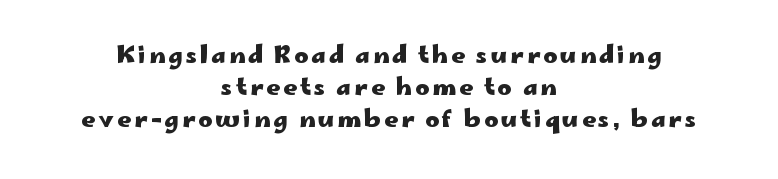
The image shows 24 px bold type, upright; set centered, normal line spacing (1.33x), not underlined.
